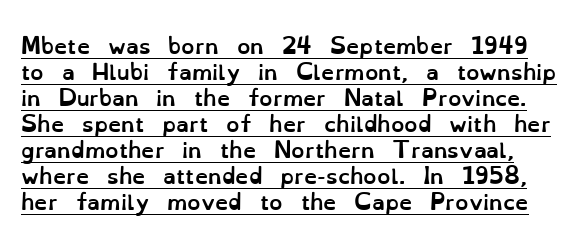
A baseline rule has been typeset under these characters. What weight is shown? A full bold with thick strokes. Designer's note — italics off, roman on. Nobody touched the tracking dial on this one.
